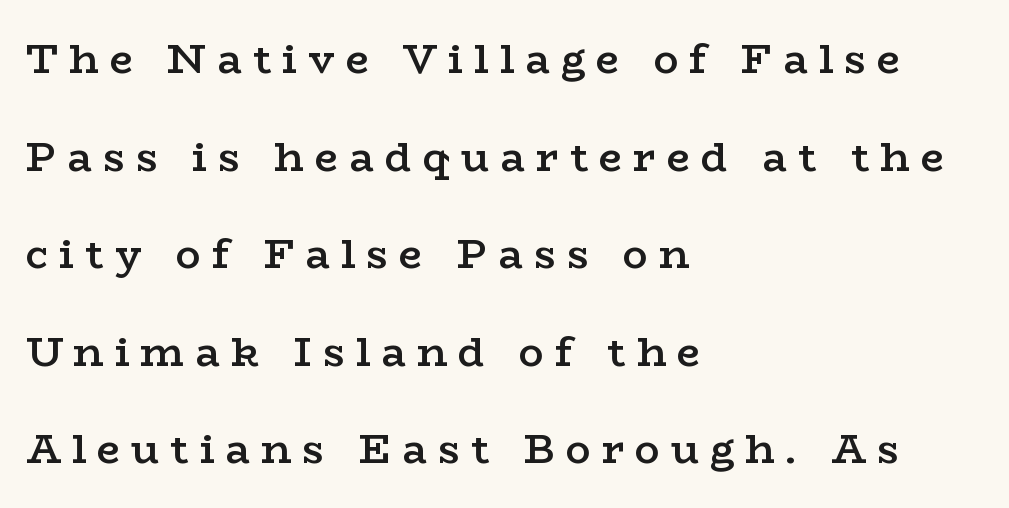
The image shows 41 px semibold, wide serif type, upright; set left-aligned, loose line spacing (2.38x), unusually wide letter spacing (+0.27 em), not underlined; low stroke contrast and a medium x-height.
